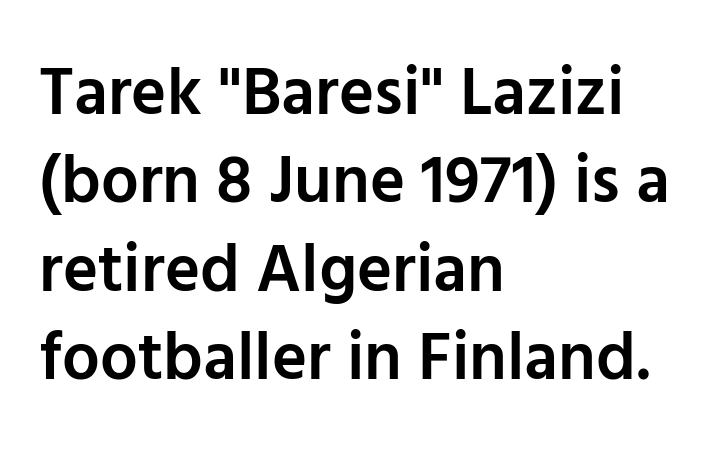
The image shows 67 px semibold sans-serif type, upright; set left-aligned, normal line spacing (1.32x), normal letter spacing, not underlined; low stroke contrast and a medium x-height.
